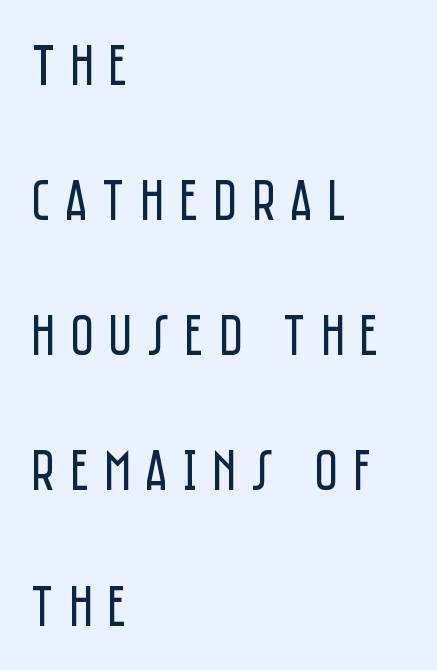
{"serif": "no", "italic": "no", "bold": "no", "weight": "regular", "width": "condensed", "stroke_contrast": "low", "x_height": "large", "monospaced": "no", "underline": "no", "align": "left", "line_spacing": "loose", "line_spacing_ratio": 2.33, "letter_spacing": "wide", "letter_spacing_em": 0.25, "glyph_px": 58}
